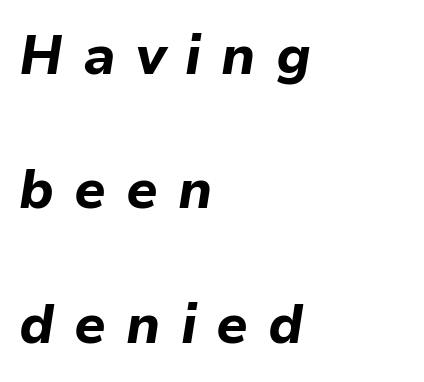
This rendering uses left alignment, leaving the right contour irregular. The letterforms stand isolated, each surrounded by extra space. Descender tails drop into unmarked territory. You could not count columns in this text — the font is proportionally spaced. If you drew a line through each stem, it would be angled.
